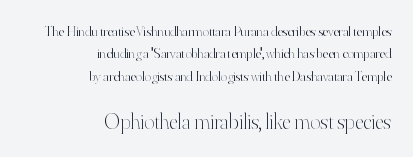
{"italic": "no", "bold": "no", "underline": "no", "align": "right", "line_spacing": "normal", "line_spacing_ratio": 1.6, "letter_spacing": "normal", "letter_spacing_em": 0.0, "larger_block": "second", "size_ratio": 1.57, "glyph_px": 22}
